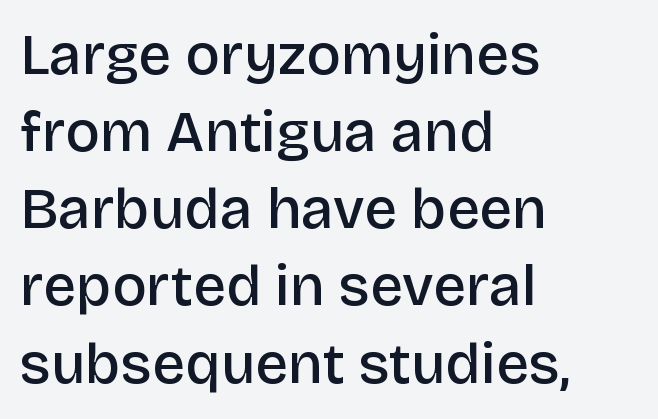
Nothing sits at the stroke ends, so this counts as sans-serif. Check under the words: just untouched page. In terms of leading, this rendering sits right in the middle. Stems and bowls a touch heavier than normal — semibold. Upright lettering throughout. This sample has the flowing, uneven cadence of proportional lettering.
